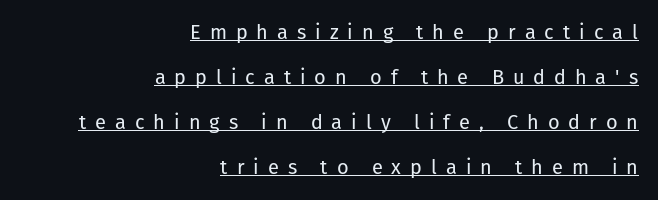
Q: Is the text bold? A: No.
Q: Is the text italic (slanted)? A: No, it is upright.
Q: Is the text underlined? A: Yes.
Q: How is the paragraph aligned? A: Right-aligned.
Q: Is the spacing between letters normal or unusually wide? A: Unusually wide.
Q: Is the spacing between lines tight, normal or loose? A: Loose.
